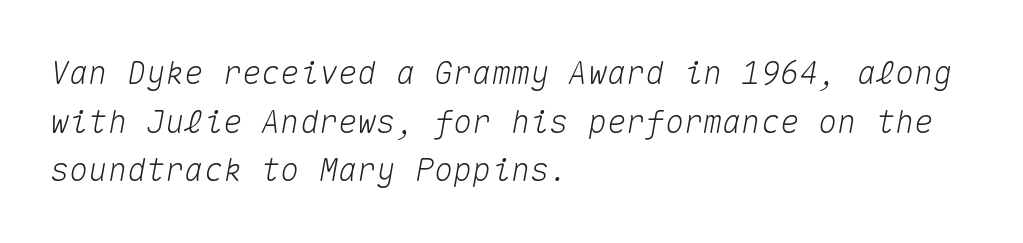
Looks like terminal output: every glyph gets an equal slot. Is the type slanted? Yes — the strokes lean at a clear angle. The vertical gap from one line to the next is medium. No word sits above an underline.
